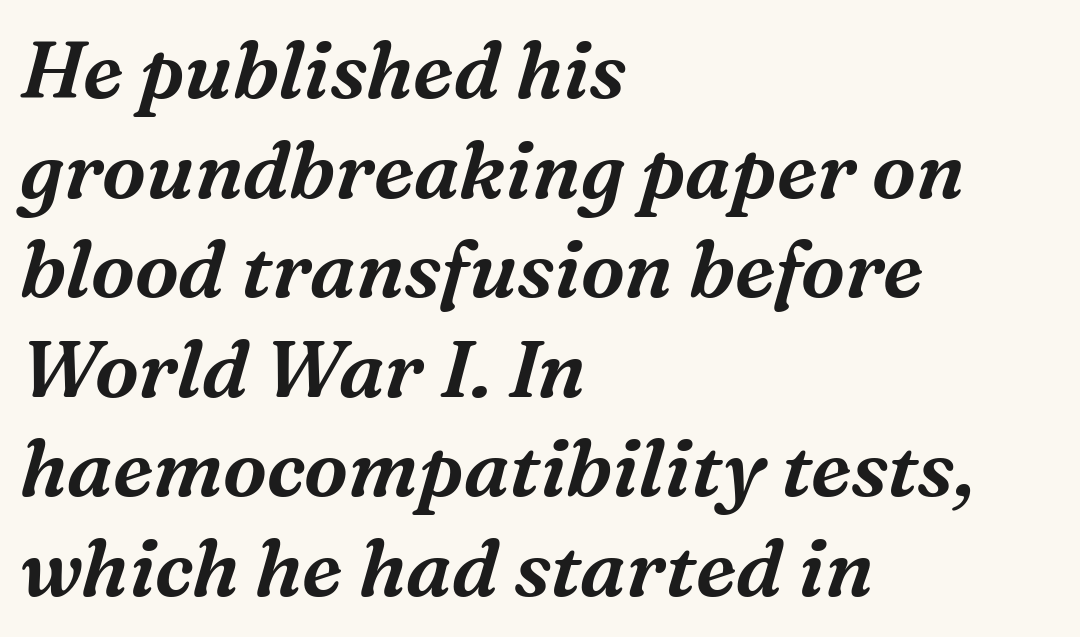
{"serif": "yes", "italic": "yes", "lean": "right", "slant_degrees": 16, "width": "normal", "stroke_contrast": "medium", "x_height": "medium", "monospaced": "no", "underline": "no", "align": "left", "line_spacing": "normal", "line_spacing_ratio": 1.26, "letter_spacing": "normal", "letter_spacing_em": 0.0, "glyph_px": 79}
